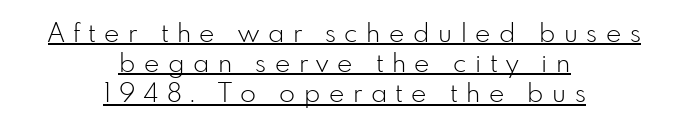
The image shows 26 px text type, upright; set centered, line spacing 1.16x, unusually wide letter spacing (+0.33 em), underlined.
